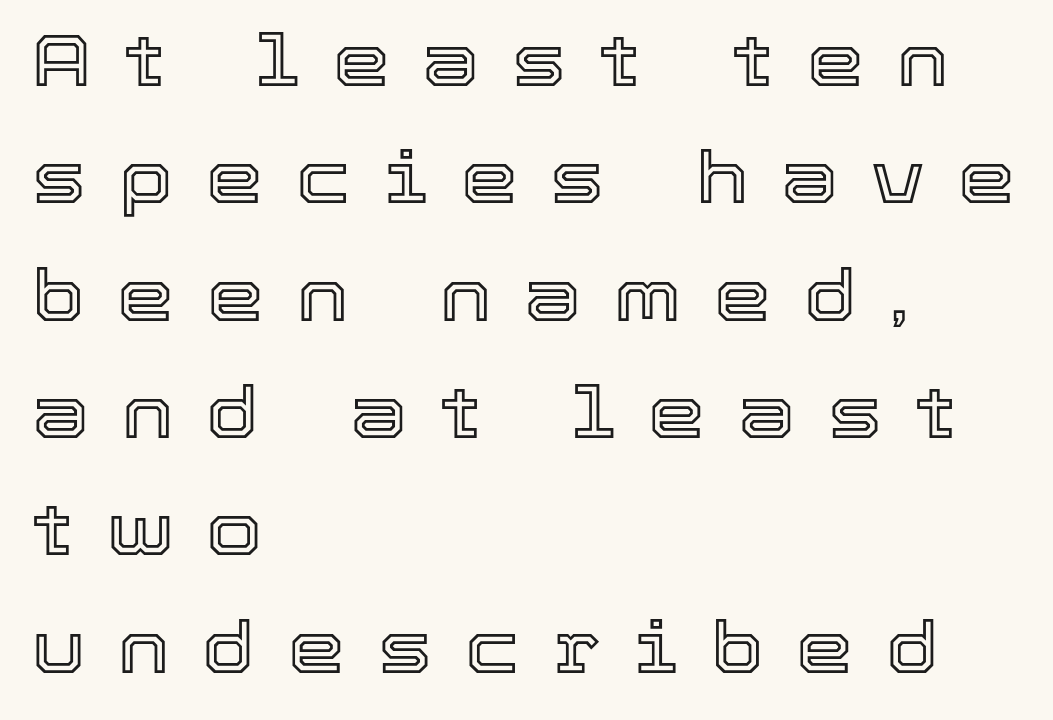
The lines in this sample share a left origin and differ only in where they stop. A typesetter would call this proportional, since set widths differ per character. Between one letter and the next there's a generous, obvious gap. Baseline-to-baseline distance is the conventional proportion of letter height. The foot of each line stays bare and open. Ascenders rise straight up at ninety degrees.
